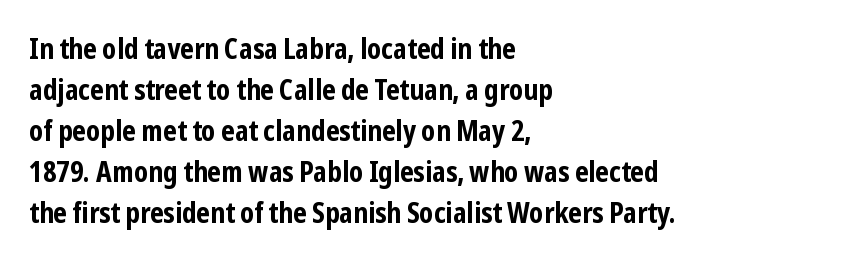
The image shows 28 px bold, condensed sans-serif type, upright; set left-aligned, normal line spacing (1.46x), normal letter spacing, not underlined; low stroke contrast and a medium x-height.
